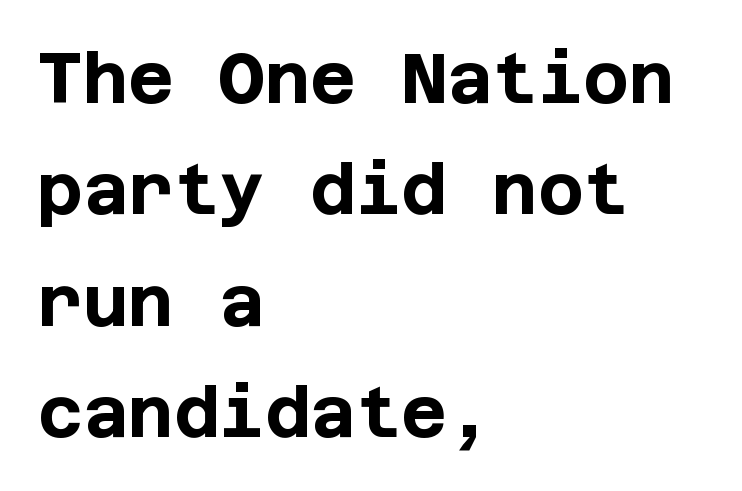
{"serif": "no", "italic": "no", "bold": "yes", "weight": "bold", "width": "normal", "stroke_contrast": "low", "x_height": "large", "underline": "no", "align": "left", "line_spacing": "normal", "line_spacing_ratio": 1.59, "letter_spacing": "normal", "letter_spacing_em": 0.0, "glyph_px": 70}
